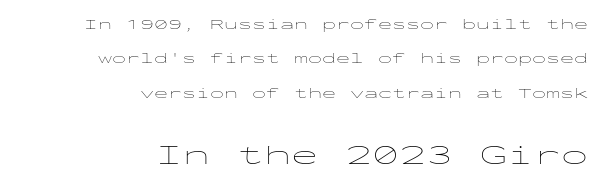
The image shows 27 px text type, upright; set right-aligned, loose line spacing (2.45x), normal letter spacing, not underlined; the second (bottom) block is 1.93x larger.
